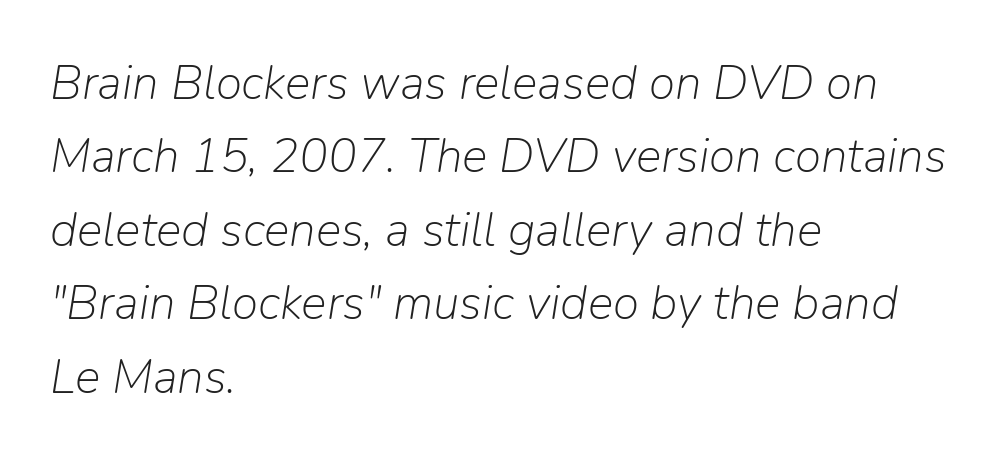
These lines are set flush left with a ragged right edge. Is the type heavy? It reads as light-to-regular instead. Is the type slanted? Yes — the strokes lean at a clear angle. Students, note that the glyphs here touch the page at normal intervals. The passage shown is typed in a proportional face where columns would drift. Vertical spacing — default.
